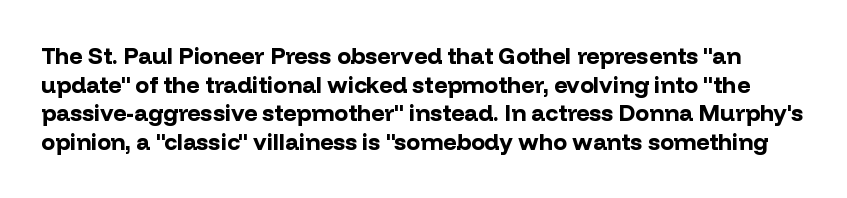
Q: Is the text bold? A: Yes.
Q: Is the text italic (slanted)? A: No, it is upright.
Q: Is the text underlined? A: No.
Q: Is the spacing between letters normal or unusually wide? A: Normal.
Q: Is the spacing between lines tight, normal or loose? A: Normal.
